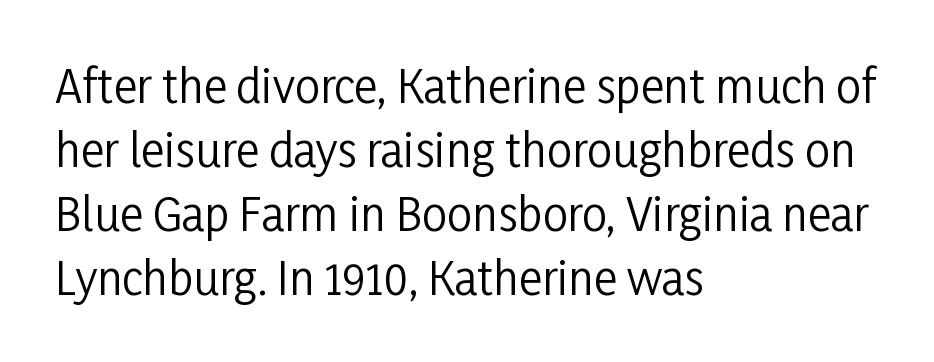
Character widths vary here, with narrow letters taking less room than wide ones. No heavy texture on the line: the type isn't bold. When letters stand straight like this, we call the style roman or upright. No word sits above an underline. The font family rendered here belongs to the sans-serif group. Glyph-to-glyph distance matches everyday printed text.
